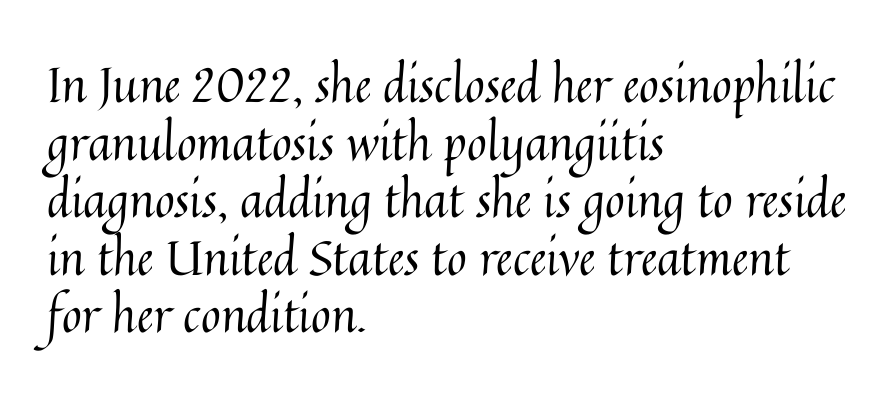
The image shows 48 px regular-weight type; set left-aligned, line spacing 1.2x, normal letter spacing, not underlined; medium stroke contrast and a medium x-height.
